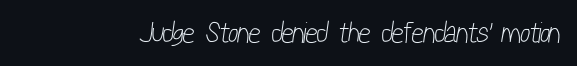
Q: Is the text bold? A: No.
Q: Is the typeface a serif or a sans-serif typeface? A: Sans-serif.
Q: Is the text underlined? A: No.
Q: Is the spacing between letters normal or unusually wide? A: Normal.
Q: Width (condensed, normal, or wide)? A: Condensed.
Q: Stroke contrast? A: Low.
Q: x-height? A: Medium.
Q: Monospaced? A: No.
